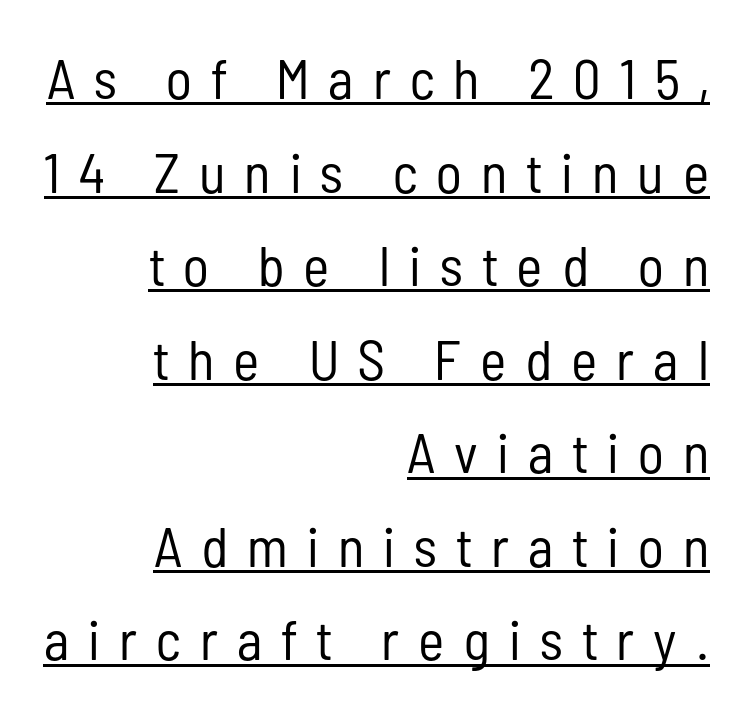
The image shows 56 px regular-weight, condensed sans-serif type, upright; set right-aligned, normal line spacing (1.67x), unusually wide letter spacing (+0.34 em), underlined; low stroke contrast and a medium x-height.
